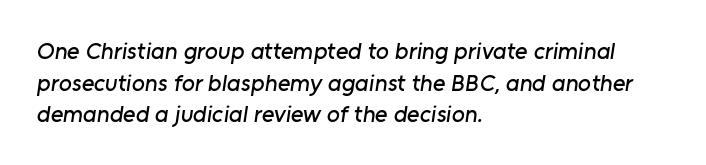
Q: Is the text underlined? A: No.
Q: How is the paragraph aligned? A: Left-aligned.
Q: Is the spacing between letters normal or unusually wide? A: Normal.
Q: Is the spacing between lines tight, normal or loose? A: Normal.
